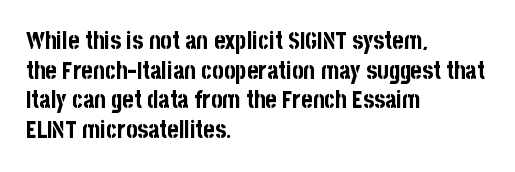
Q: Is the text bold? A: Yes.
Q: Is the text italic (slanted)? A: No, it is upright.
Q: Is the text underlined? A: No.
Q: How is the paragraph aligned? A: Left-aligned.
Q: Is the spacing between letters normal or unusually wide? A: Normal.
